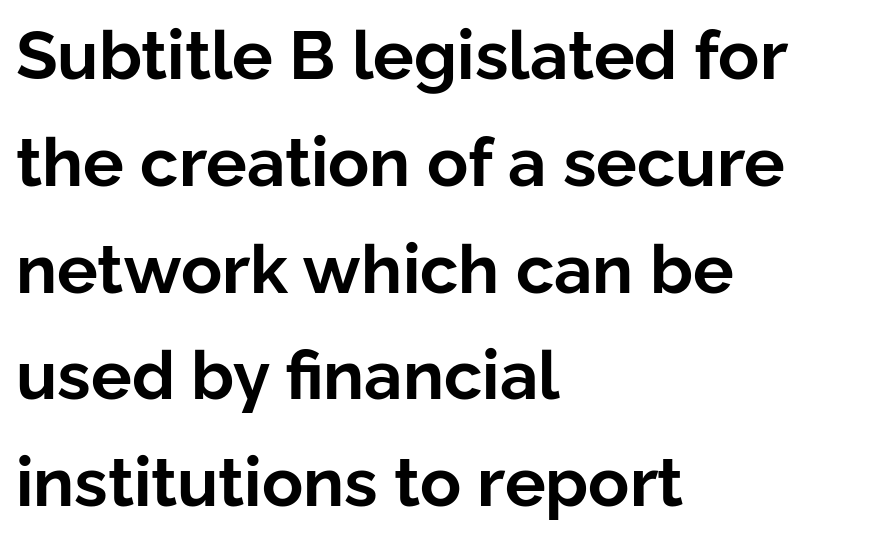
{"serif": "no", "italic": "no", "bold": "yes", "weight": "bold", "width": "normal", "stroke_contrast": "low", "x_height": "medium", "monospaced": "no", "underline": "no", "align": "left", "line_spacing": "normal", "line_spacing_ratio": 1.57, "letter_spacing": "normal", "letter_spacing_em": 0.0, "glyph_px": 68}
